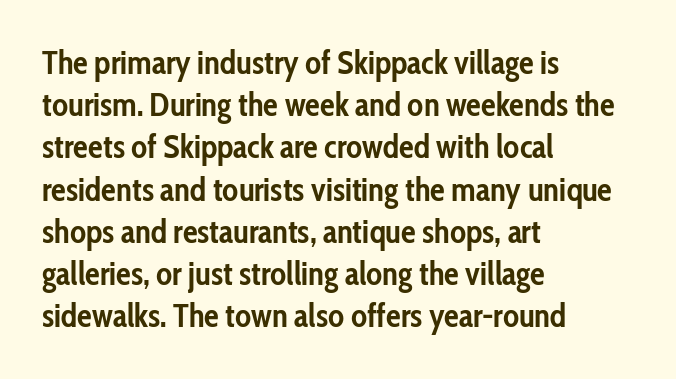
The image shows 33 px semibold, condensed sans-serif type, upright; set left-aligned, normal line spacing (1.28x), normal letter spacing, not underlined; low stroke contrast and a medium x-height.
